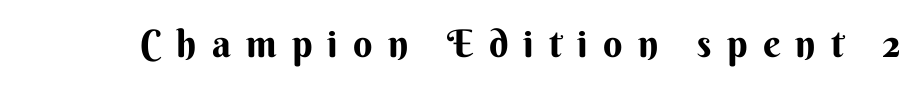
Q: Is the text italic (slanted)? A: No, it is upright.
Q: Is the typeface a serif or a sans-serif typeface? A: Sans-serif.
Q: Is the text underlined? A: No.
Q: Is the spacing between letters normal or unusually wide? A: Unusually wide.
Q: Width (condensed, normal, or wide)? A: Normal.
Q: Stroke contrast? A: Medium.
Q: x-height? A: Small.
Q: Monospaced? A: No.
